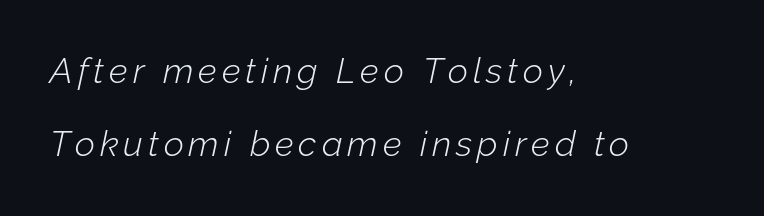
The image shows 35 px light type, italic (leaning right); set left-aligned, loose line spacing (2.1x), not underlined; low stroke contrast and a medium x-height.
